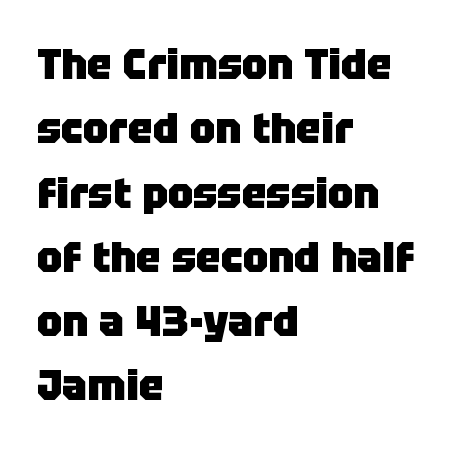
Letters rest on an invisible, unmarked baseline. Varying glyph widths throughout — classic text-font behaviour. Observe the absence of serifs on each vertical stroke in this sample. All the whitespace from short lines collects on the right.
